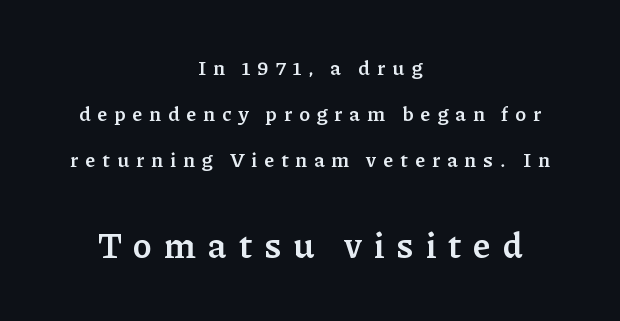
The image shows 35 px semibold serif type, upright; set centered, loose line spacing (2.31x), unusually wide letter spacing (+0.34 em), not underlined; the second (bottom) block is 1.75x larger; low stroke contrast and a medium x-height.
